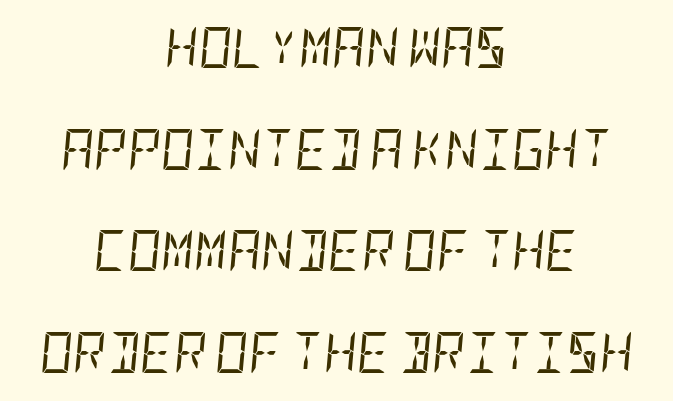
The image shows 41 px regular-weight, condensed type, italic (leaning right); set centered, loose line spacing (2.48x), normal letter spacing, not underlined; low stroke contrast and a large x-height.
